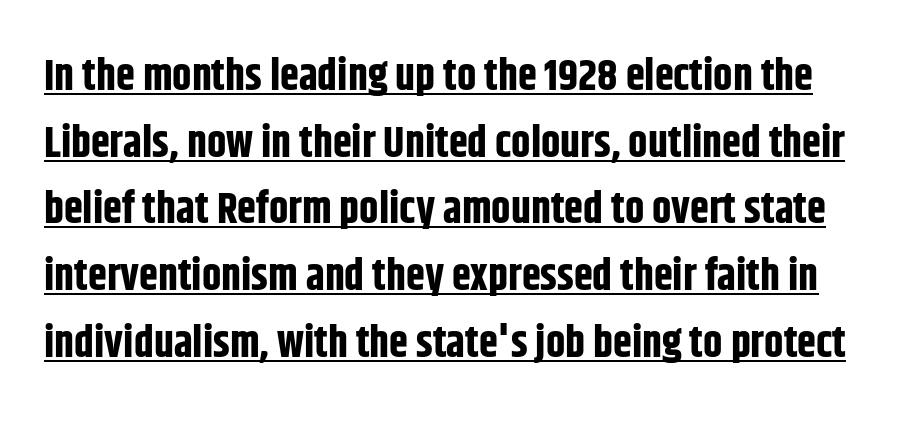
The image shows 43 px bold, condensed sans-serif type, upright; set normal line spacing (1.55x), normal letter spacing, underlined; low stroke contrast and a large x-height.
